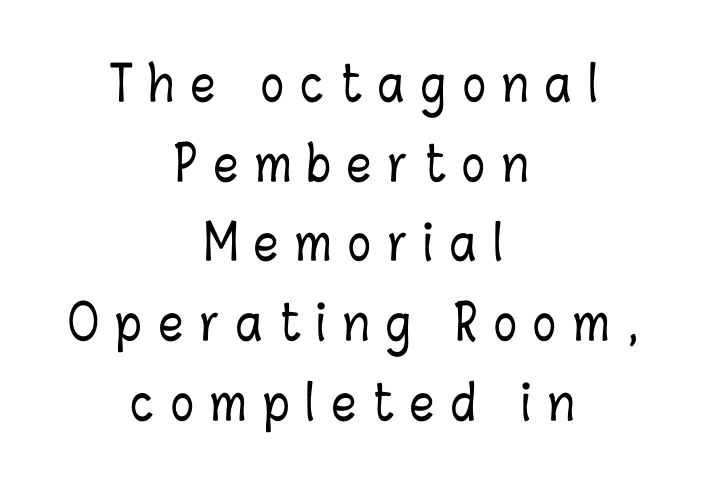
The foot of each line stays bare and open. If you drew a line through each stem, it would be perfectly vertical. Baseline-to-baseline distance is the conventional proportion of letter height. Does extra space separate the letters? Yes, quite a lot of it. The face used here is proportionally spaced, like ordinary book or web type. Typeset on center — no edge is straight.
